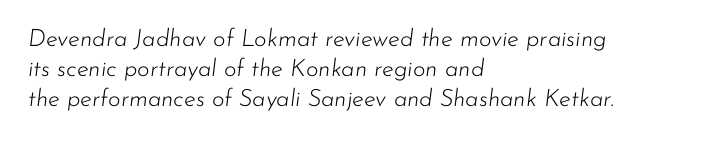
{"italic": "yes", "lean": "right", "slant_degrees": 7, "bold": "no", "underline": "no", "align": "left", "line_spacing": "normal", "line_spacing_ratio": 1.26, "letter_spacing": "normal", "letter_spacing_em": 0.0, "glyph_px": 24}
